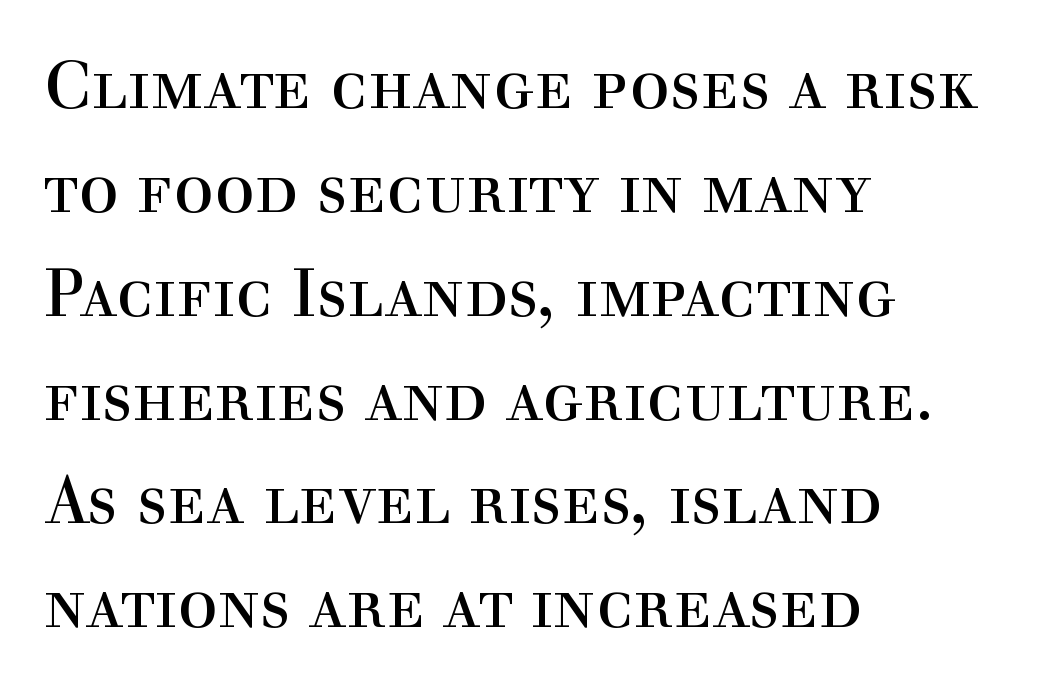
{"serif": "yes", "italic": "no", "bold": "no", "weight": "regular", "width": "normal", "x_height": "medium", "monospaced": "no", "underline": "no", "align": "left", "line_spacing": "normal", "line_spacing_ratio": 1.55, "letter_spacing": "normal", "letter_spacing_em": 0.0, "glyph_px": 67}
